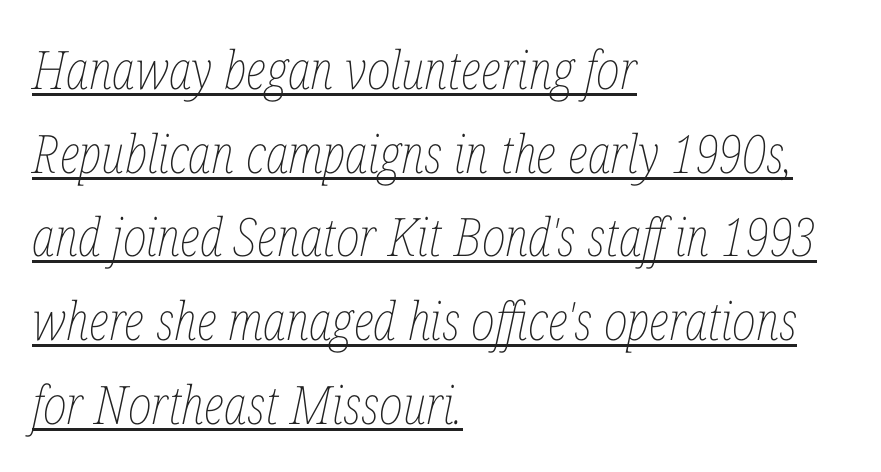
One glance says typical: line gaps are just what's usual. Which margin do the lines hug? The left one — the right edge is uneven. The letters advance in unequal steps, a hallmark of proportional type. Underlined type. How are the letters spaced? Ordinarily, with no added tracking.
